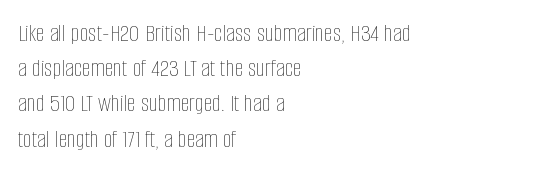
Weight: not bold — regular or lighter. Summary of vertical rhythm: regular, with standard interline spacing. Italic? Not at all — the glyphs are vertical. Words appear dense and cohesive because spacing is normal. Glance below the letters and you will spot only blank space.
